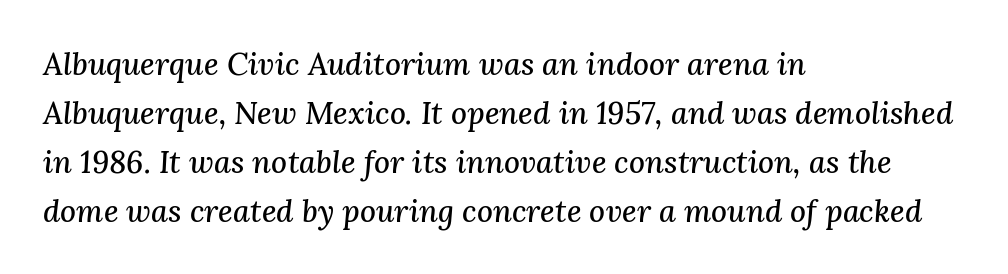
{"serif": "yes", "italic": "yes", "lean": "right", "slant_degrees": 3, "width": "normal", "stroke_contrast": "medium", "x_height": "medium", "monospaced": "no", "underline": "no", "align": "left", "line_spacing": "normal", "line_spacing_ratio": 1.58, "letter_spacing": "normal", "letter_spacing_em": 0.0, "glyph_px": 31}
